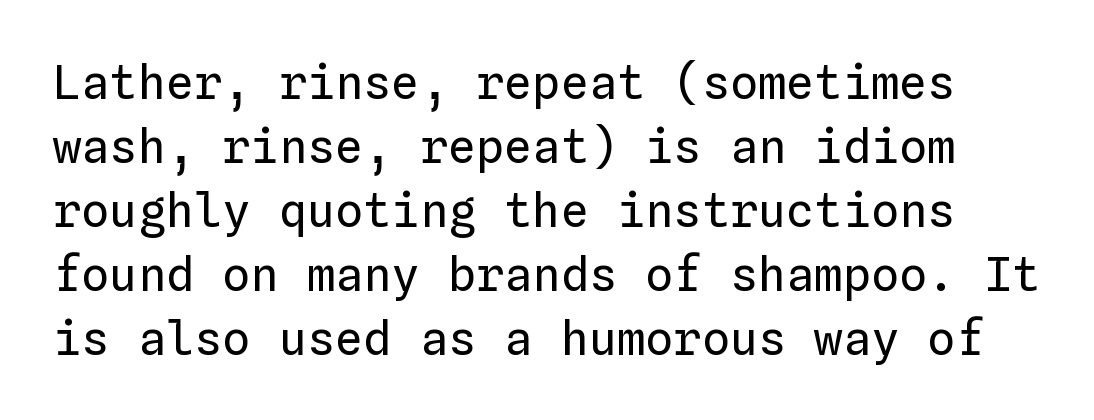
Q: Is the text bold? A: No.
Q: Is the text italic (slanted)? A: No, it is upright.
Q: Is the text underlined? A: No.
Q: Is the spacing between letters normal or unusually wide? A: Normal.
Q: Is the spacing between lines tight, normal or loose? A: Normal.
Q: Width (condensed, normal, or wide)? A: Normal.
Q: Stroke contrast? A: Low.
Q: x-height? A: Medium.
Q: Monospaced? A: Yes.
